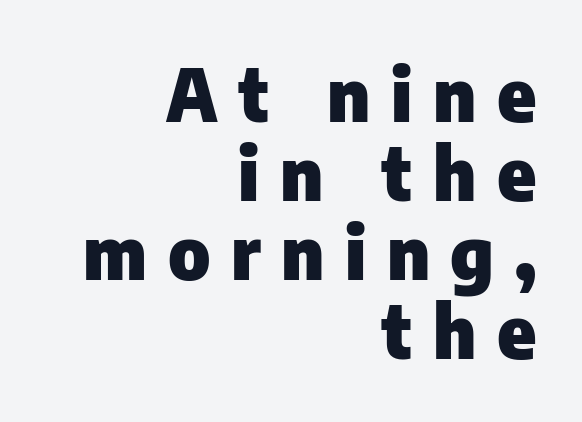
{"serif": "no", "italic": "no", "bold": "yes", "weight": "heavy", "width": "normal", "stroke_contrast": "low", "x_height": "medium", "monospaced": "no", "underline": "no", "align": "right", "line_spacing": "tight", "line_spacing_ratio": 1.08, "letter_spacing": "wide", "letter_spacing_em": 0.28, "glyph_px": 73}
